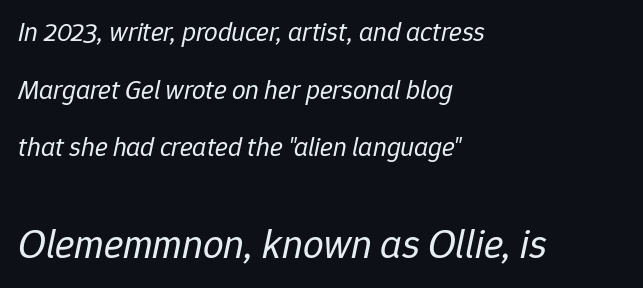
Q: Is the text bold? A: No.
Q: Is the text italic (slanted)? A: Yes, it leans right by about 12 degrees.
Q: Is the text underlined? A: No.
Q: How is the paragraph aligned? A: Left-aligned.
Q: Is the spacing between letters normal or unusually wide? A: Normal.
Q: Is the spacing between lines tight, normal or loose? A: Loose.
Q: Which block of text is set in a larger size, the first (top) or the second (bottom)? A: The second (bottom) one.
Q: Width (condensed, normal, or wide)? A: Normal.
Q: Stroke contrast? A: Low.
Q: x-height? A: Medium.
Q: Monospaced? A: No.
